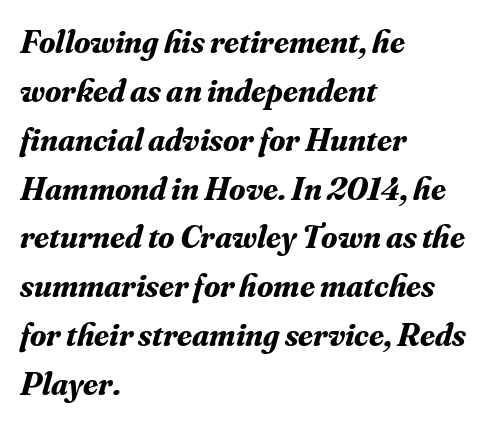
{"serif": "yes", "italic": "yes", "lean": "right", "slant_degrees": 16, "bold": "yes", "weight": "bold", "width": "normal", "stroke_contrast": "medium", "x_height": "small", "monospaced": "no", "underline": "no", "align": "left", "line_spacing": "normal", "line_spacing_ratio": 1.48, "letter_spacing": "normal", "letter_spacing_em": 0.0, "glyph_px": 33}
